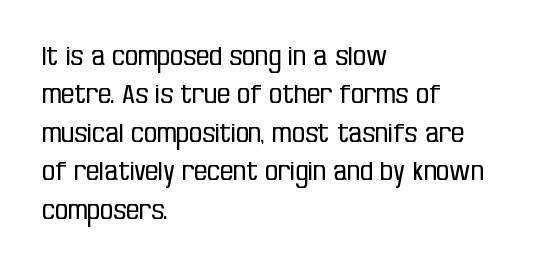
The image shows 26 px text type, upright; set left-aligned, normal line spacing (1.48x), normal letter spacing, not underlined.
